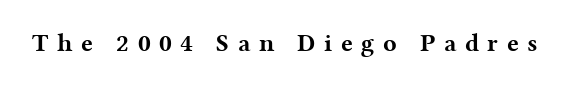
{"italic": "no", "bold": "yes", "underline": "no", "letter_spacing": "wide", "letter_spacing_em": 0.34, "glyph_px": 25}
